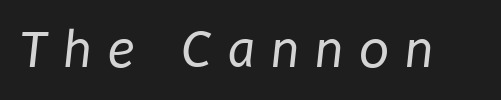
{"serif": "no", "bold": "no", "weight": "regular", "width": "condensed", "stroke_contrast": "low", "x_height": "large", "monospaced": "no", "underline": "no", "letter_spacing": "wide", "letter_spacing_em": 0.29, "glyph_px": 55}
